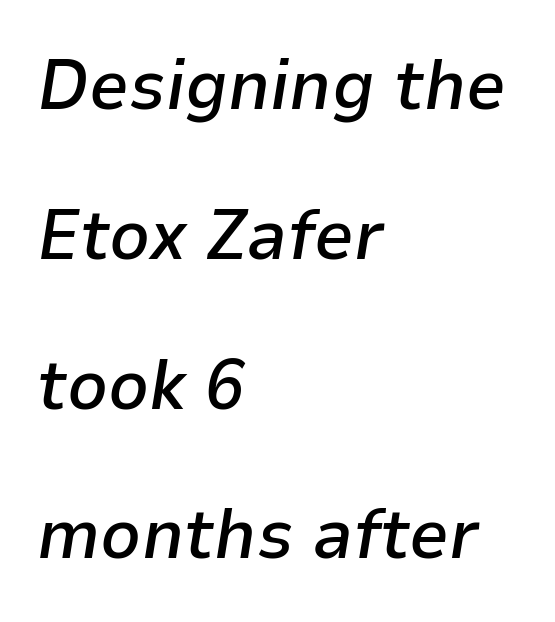
Q: Is the text bold? A: Semi-bold.
Q: Is the text italic (slanted)? A: Yes, it leans right by about 9 degrees.
Q: Is the text underlined? A: No.
Q: How is the paragraph aligned? A: Left-aligned.
Q: Is the spacing between letters normal or unusually wide? A: Normal.
Q: Is the spacing between lines tight, normal or loose? A: Loose.
Q: Width (condensed, normal, or wide)? A: Normal.
Q: Stroke contrast? A: Low.
Q: x-height? A: Medium.
Q: Monospaced? A: No.
